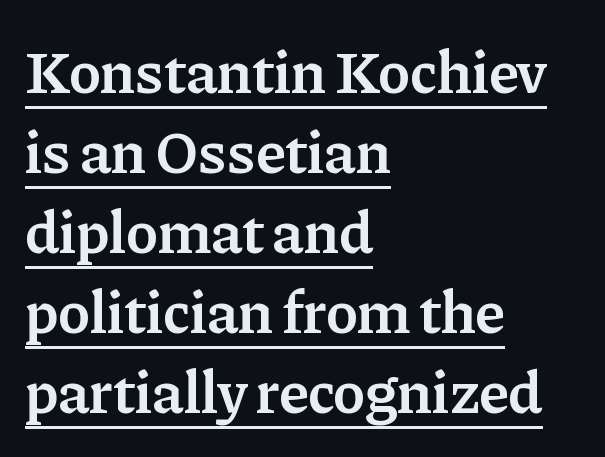
The image shows 61 px semibold serif type, upright; set left-aligned, normal line spacing (1.31x), normal letter spacing, underlined; low stroke contrast and a medium x-height.
